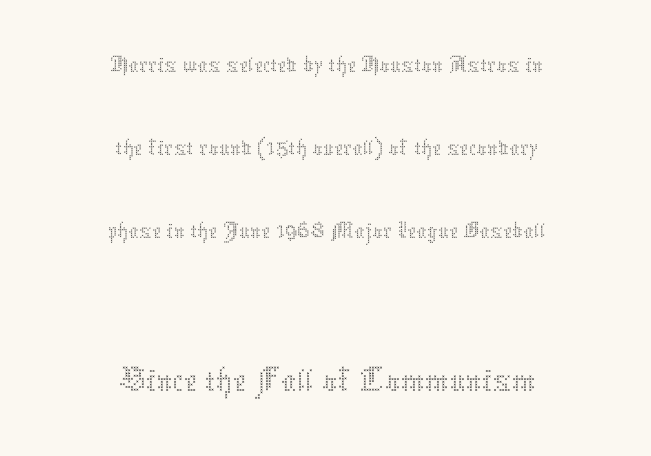
{"italic": "no", "bold": "no", "weight": "thin", "width": "normal", "stroke_contrast": "medium", "x_height": "medium", "monospaced": "no", "underline": "no", "align": "center", "line_spacing": "normal", "line_spacing_ratio": 1.63, "letter_spacing": "normal", "letter_spacing_em": 0.0, "larger_block": "second", "size_ratio": 1.49, "glyph_px": 76}
